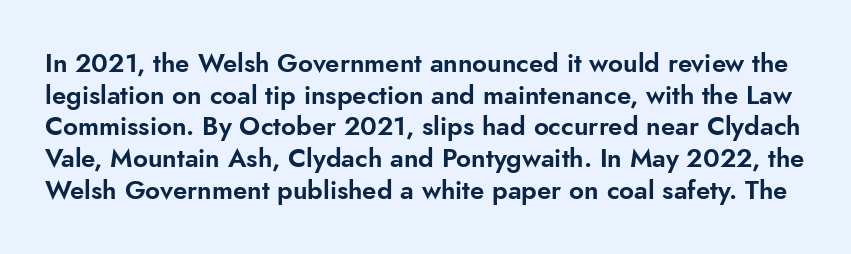
The image shows 26 px text type, upright; set line spacing 1.22x, normal letter spacing, not underlined.
